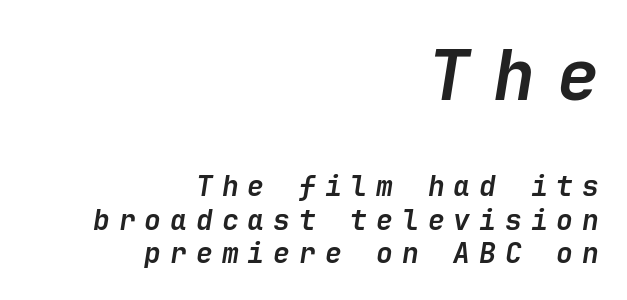
Does the copy run flush right? Yes — the right margin is perfectly even. The face used here has the dense, thick strokes of a bold. These lines have a slow, spaced-out rhythm from letter to letter. A typesetter would mark this as italic. The gap between lines stays unmarked. Type size steps down from the first block to the second.
